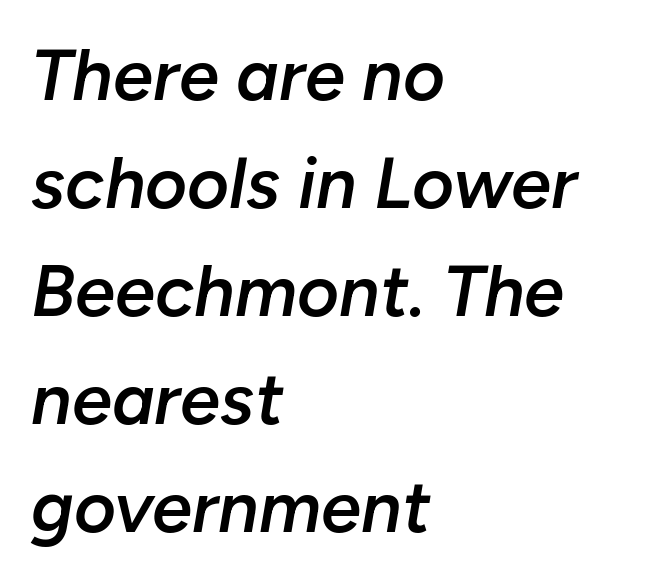
Q: Is the text bold? A: Semi-bold.
Q: Is the text italic (slanted)? A: Yes, it leans right by about 10 degrees.
Q: Is the text underlined? A: No.
Q: How is the paragraph aligned? A: Left-aligned.
Q: Is the spacing between letters normal or unusually wide? A: Normal.
Q: Is the spacing between lines tight, normal or loose? A: Normal.
Q: Width (condensed, normal, or wide)? A: Normal.
Q: Stroke contrast? A: Low.
Q: x-height? A: Medium.
Q: Monospaced? A: No.
